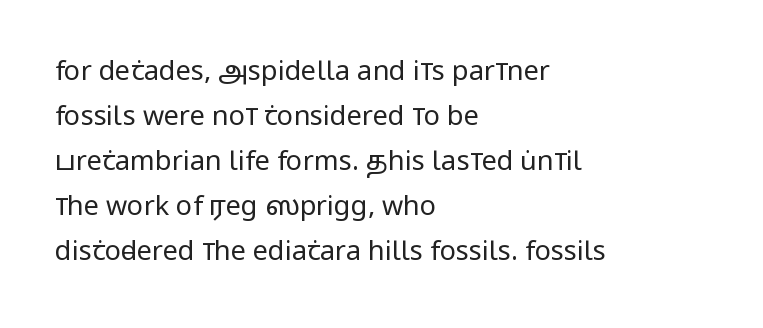
{"italic": "no", "bold": "no", "underline": "no", "align": "left", "line_spacing": "normal", "line_spacing_ratio": 1.67, "letter_spacing": "normal", "letter_spacing_em": 0.0, "glyph_px": 27}
